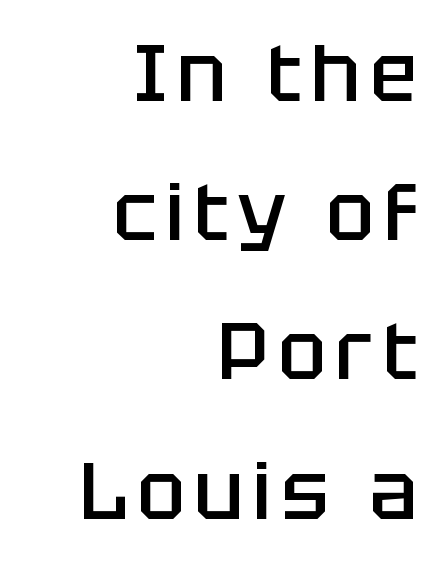
The image shows 80 px semibold sans-serif type, upright; set right-aligned, line spacing 1.74x, not underlined; low stroke contrast and a large x-height.
